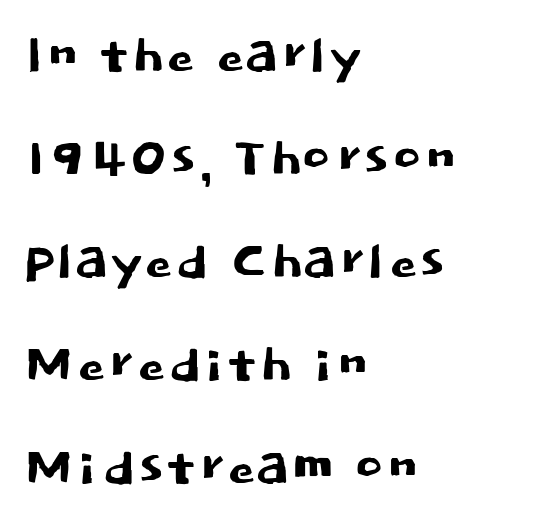
Q: Is the text italic (slanted)? A: No, it is upright.
Q: Is the typeface a serif or a sans-serif typeface? A: Sans-serif.
Q: Is the text underlined? A: No.
Q: How is the paragraph aligned? A: Left-aligned.
Q: Is the spacing between letters normal or unusually wide? A: Normal.
Q: Is the spacing between lines tight, normal or loose? A: Normal.
Q: Width (condensed, normal, or wide)? A: Normal.
Q: Stroke contrast? A: Low.
Q: x-height? A: Large.
Q: Monospaced? A: No.
